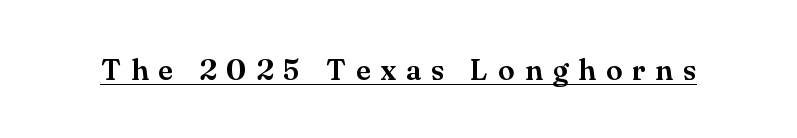
{"serif": "yes", "italic": "no", "width": "normal", "stroke_contrast": "medium", "x_height": "small", "monospaced": "no", "underline": "yes", "letter_spacing": "wide", "letter_spacing_em": 0.33, "glyph_px": 30}
